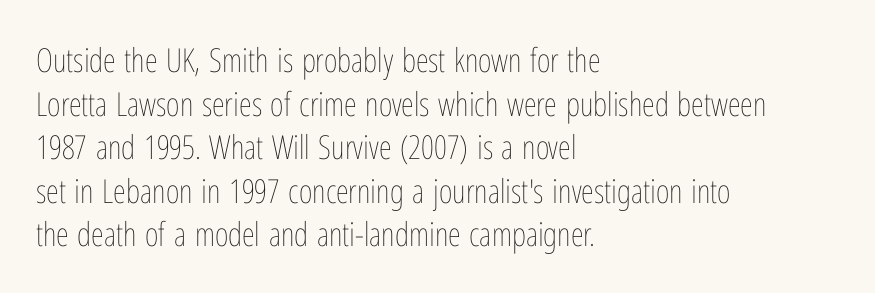
Type without underlining. Quick note: not italic, upright. No extra tracking has been applied to these lines. Caption: face not bold, strokes unweighted. Is the block centered? No — it sits flush against the left margin. You could not count columns in this text — the font is proportionally spaced.
